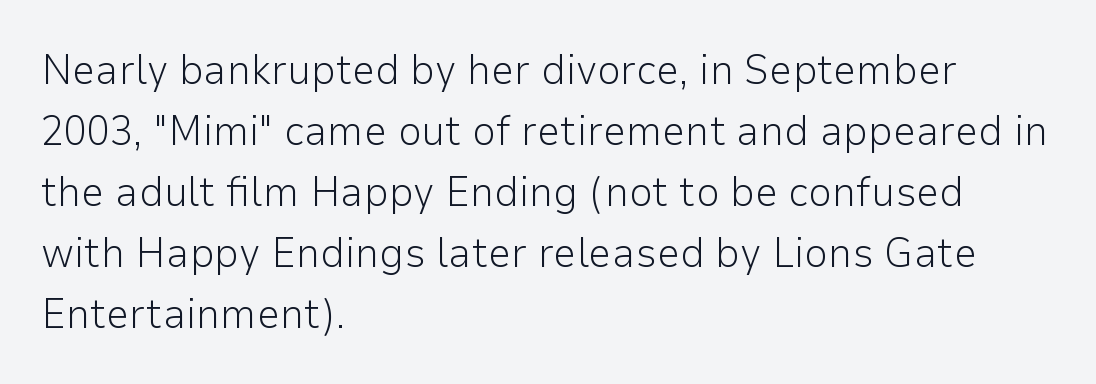
Q: Is the text bold? A: No.
Q: Is the text italic (slanted)? A: No, it is upright.
Q: Is the typeface a serif or a sans-serif typeface? A: Sans-serif.
Q: Is the text underlined? A: No.
Q: How is the paragraph aligned? A: Left-aligned.
Q: Is the spacing between letters normal or unusually wide? A: Normal.
Q: Is the spacing between lines tight, normal or loose? A: Normal.
Q: Width (condensed, normal, or wide)? A: Normal.
Q: Stroke contrast? A: Low.
Q: x-height? A: Medium.
Q: Monospaced? A: No.
